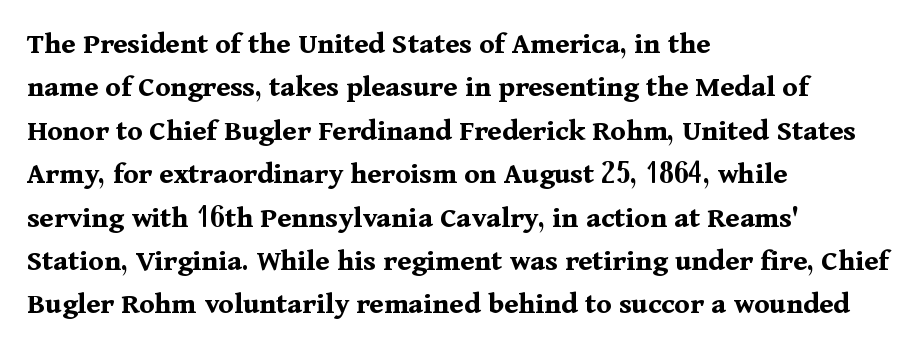
Q: Is the text bold? A: Yes.
Q: Is the text italic (slanted)? A: No, it is upright.
Q: Is the typeface a serif or a sans-serif typeface? A: Serif.
Q: Is the text underlined? A: No.
Q: How is the paragraph aligned? A: Left-aligned.
Q: Is the spacing between letters normal or unusually wide? A: Normal.
Q: Is the spacing between lines tight, normal or loose? A: Normal.
Q: Width (condensed, normal, or wide)? A: Normal.
Q: Stroke contrast? A: Medium.
Q: x-height? A: Medium.
Q: Monospaced? A: No.
